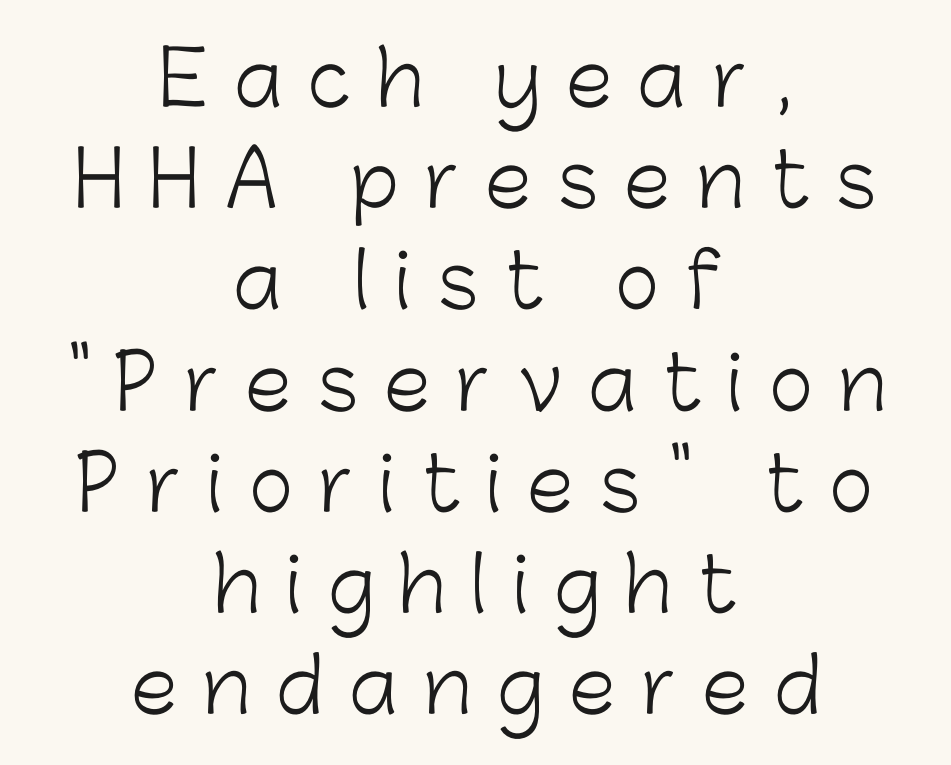
{"serif": "no", "italic": "no", "bold": "no", "weight": "light", "width": "normal", "stroke_contrast": "low", "x_height": "medium", "monospaced": "no", "underline": "no", "align": "center", "line_spacing": "normal", "line_spacing_ratio": 1.35, "letter_spacing": "wide", "letter_spacing_em": 0.35, "glyph_px": 75}
